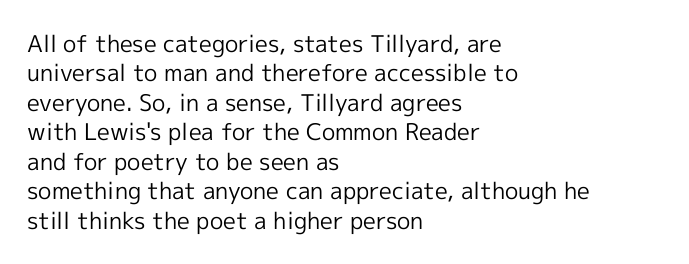
It's the straight-up-and-down kind of type. The face used here is rendered with its standard letterfit. The setting favours the left margin, as ordinary paragraphs usually do. This is not heavy type; no bold has been used. Interline gaps are of average width in this sample.
